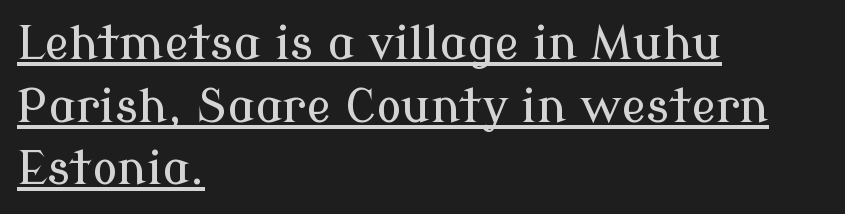
Short note: letters normally spaced. Looks like regular typesetting: each glyph gets only the width it needs. These lines are set flush left with a ragged right edge. Regarding serifs, this sample has them. Rendered with straight, roman letterforms.
